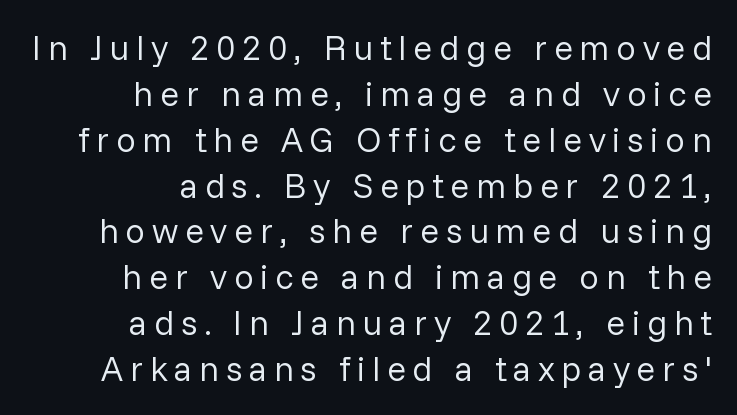
The image shows 35 px regular-weight sans-serif type, upright; set right-aligned, normal line spacing (1.31x), not underlined; low stroke contrast and a medium x-height.
